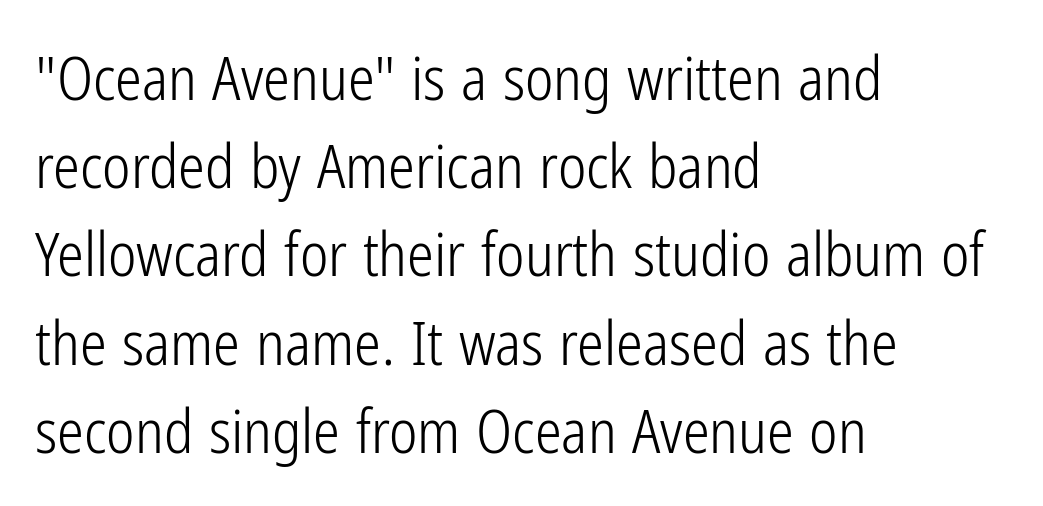
Q: Is the text bold? A: No.
Q: Is the text italic (slanted)? A: No, it is upright.
Q: Is the typeface a serif or a sans-serif typeface? A: Sans-serif.
Q: Is the text underlined? A: No.
Q: How is the paragraph aligned? A: Left-aligned.
Q: Is the spacing between letters normal or unusually wide? A: Normal.
Q: Is the spacing between lines tight, normal or loose? A: Normal.
Q: Width (condensed, normal, or wide)? A: Condensed.
Q: Stroke contrast? A: Low.
Q: x-height? A: Medium.
Q: Monospaced? A: No.
